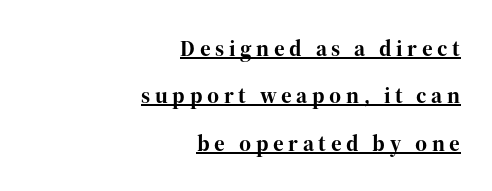
The image shows 23 px bold type, upright; set right-aligned, loose line spacing (2.06x), unusually wide letter spacing (+0.2 em), underlined.
